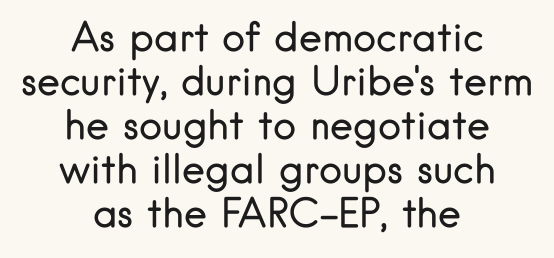
The image shows 39 px regular-weight sans-serif type, upright; set centered, tight line spacing (1.13x), normal letter spacing, not underlined; low stroke contrast and a small x-height.
